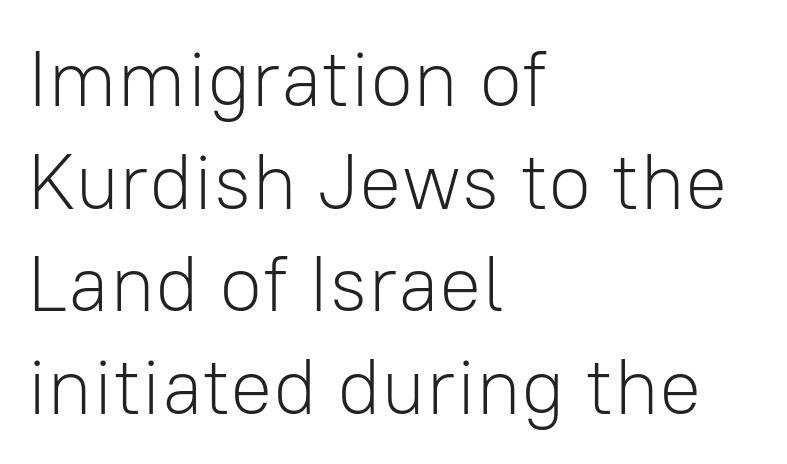
The image shows 79 px light sans-serif type, upright; set left-aligned, normal line spacing (1.3x), normal letter spacing, not underlined; low stroke contrast and a medium x-height.
